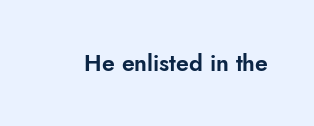
Each word holds together tightly as a unit, with standard inter-letter gaps. Posture: upright roman. The specimen omits any rule beneath the text block's lines.
